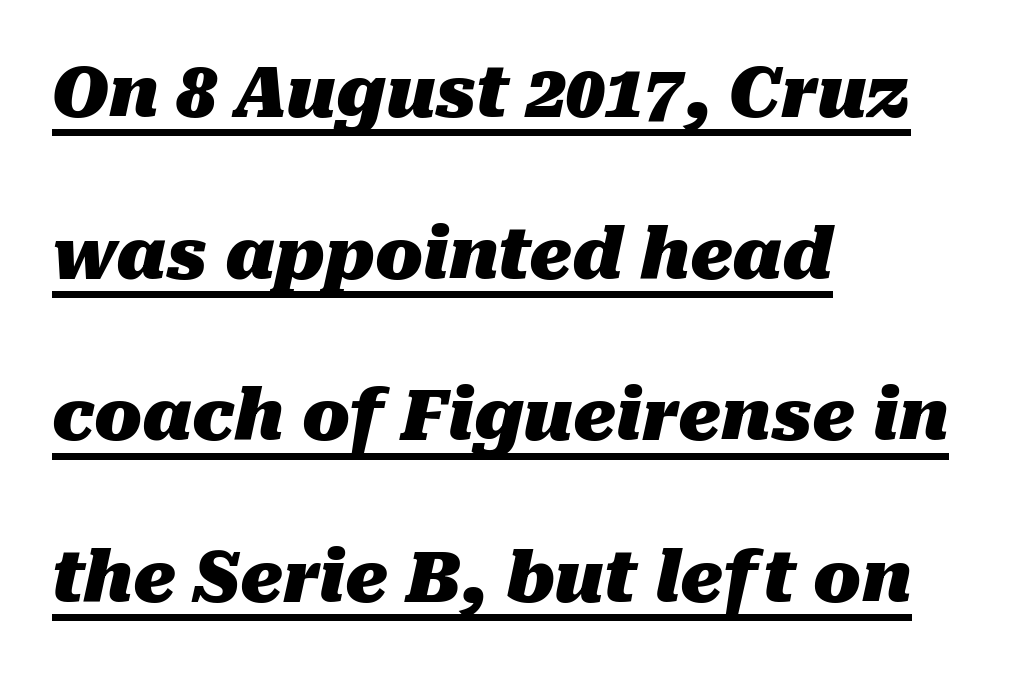
The image shows 70 px heavy type, italic (leaning right); set left-aligned, loose line spacing (2.31x), normal letter spacing, underlined; medium stroke contrast and a medium x-height.
